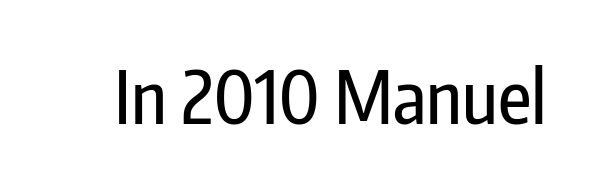
The image shows 73 px condensed sans-serif type, upright; set normal letter spacing, not underlined; low stroke contrast and a medium x-height.
